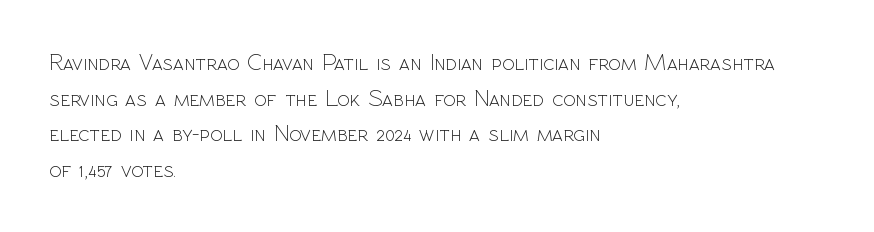
Baseline-to-baseline distance is the conventional proportion of letter height. The passage is arranged the way most books set body copy — flush left. The glyphs are unaccompanied by any horizontal stroke below them. The gaps between neighbouring characters are ordinary and unremarkable.
